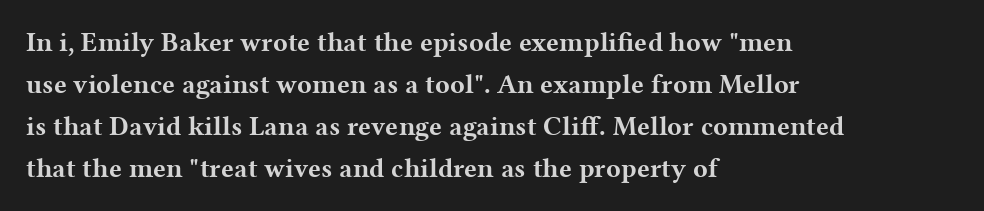
{"italic": "no", "bold": "yes", "underline": "no", "align": "left", "line_spacing": "normal", "line_spacing_ratio": 1.56, "letter_spacing": "normal", "letter_spacing_em": 0.0, "glyph_px": 27}
